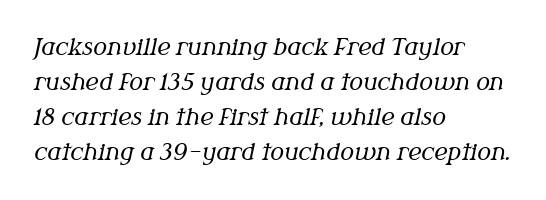
Q: Is the text bold? A: No.
Q: Is the text italic (slanted)? A: Yes, it leans right by about 12 degrees.
Q: Is the text underlined? A: No.
Q: How is the paragraph aligned? A: Left-aligned.
Q: Is the spacing between letters normal or unusually wide? A: Normal.
Q: Is the spacing between lines tight, normal or loose? A: Normal.
